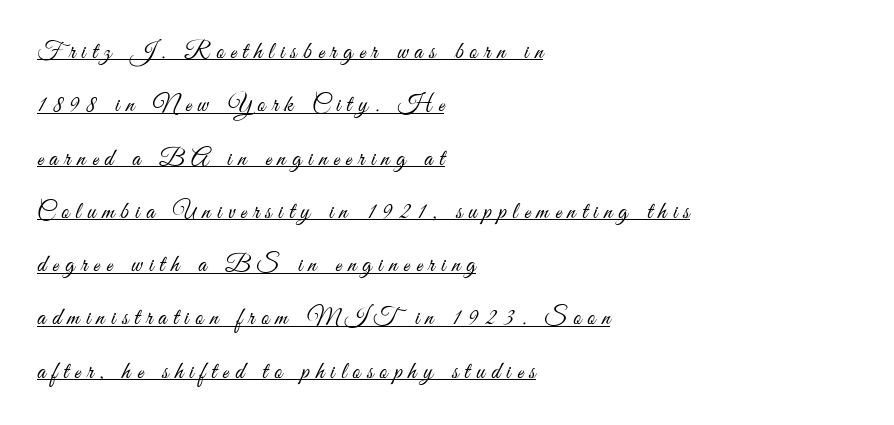
The image shows 24 px text type; set left-aligned, loose line spacing (2.22x), unusually wide letter spacing (+0.27 em), underlined.
